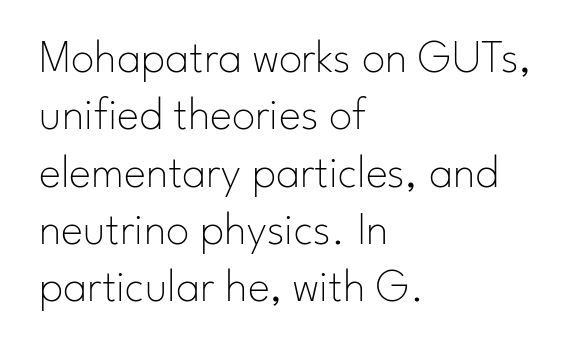
{"serif": "no", "italic": "no", "bold": "no", "weight": "thin", "width": "normal", "stroke_contrast": "low", "x_height": "small", "monospaced": "no", "underline": "no", "align": "left", "line_spacing_ratio": 1.22, "letter_spacing": "normal", "letter_spacing_em": 0.0, "glyph_px": 47}
